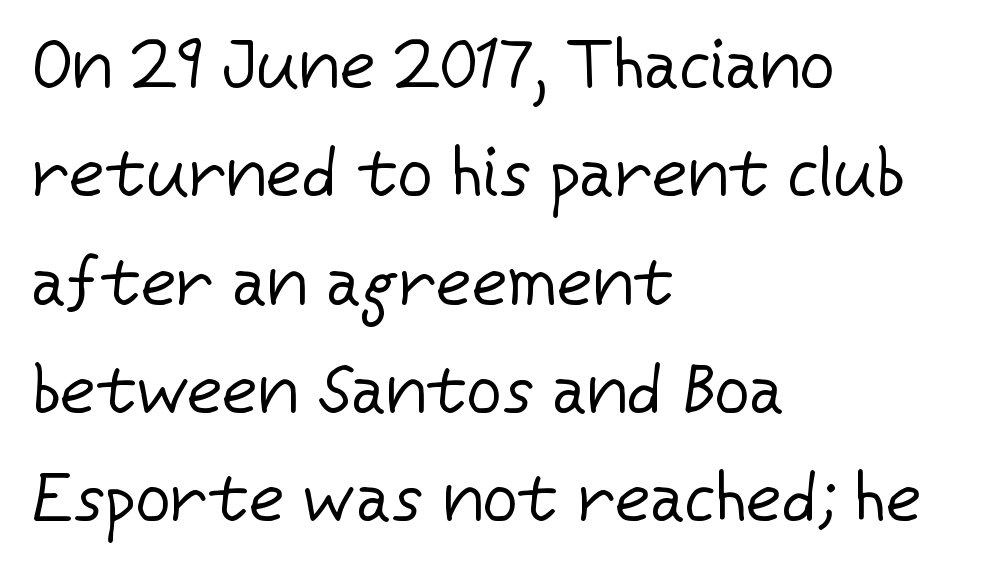
{"serif": "no", "italic": "no", "bold": "no", "weight": "regular", "width": "normal", "stroke_contrast": "low", "x_height": "medium", "monospaced": "no", "underline": "no", "align": "left", "line_spacing": "normal", "line_spacing_ratio": 1.57, "letter_spacing": "normal", "letter_spacing_em": 0.0, "glyph_px": 69}
